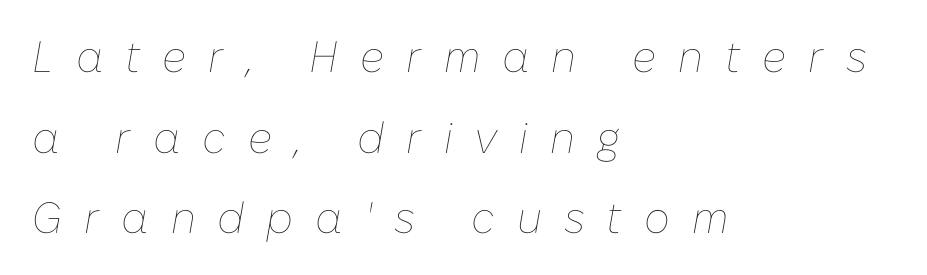
Q: Is the text bold? A: No.
Q: Is the text italic (slanted)? A: Yes, it leans right by about 10 degrees.
Q: Is the text underlined? A: No.
Q: How is the paragraph aligned? A: Left-aligned.
Q: Is the spacing between letters normal or unusually wide? A: Unusually wide.
Q: Width (condensed, normal, or wide)? A: Normal.
Q: Stroke contrast? A: Low.
Q: x-height? A: Medium.
Q: Monospaced? A: No.
